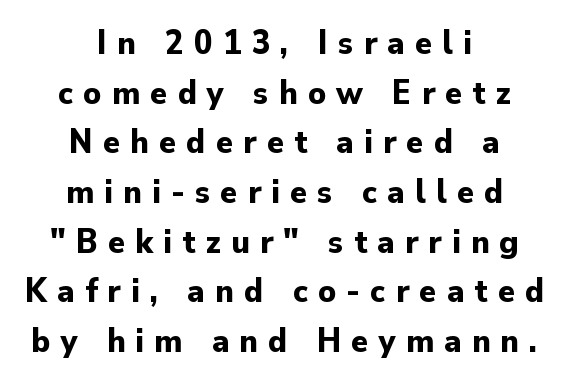
{"serif": "no", "italic": "no", "bold": "yes", "weight": "bold", "width": "normal", "stroke_contrast": "low", "x_height": "small", "monospaced": "no", "underline": "no", "align": "center", "line_spacing": "normal", "line_spacing_ratio": 1.42, "letter_spacing": "wide", "letter_spacing_em": 0.29, "glyph_px": 35}
